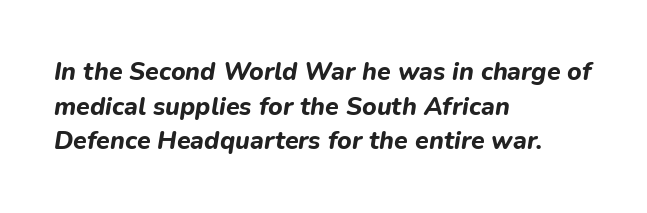
Q: Is the text bold? A: Yes.
Q: Is the text italic (slanted)? A: Yes, it leans right by about 9 degrees.
Q: Is the text underlined? A: No.
Q: How is the paragraph aligned? A: Left-aligned.
Q: Is the spacing between letters normal or unusually wide? A: Normal.
Q: Is the spacing between lines tight, normal or loose? A: Normal.
